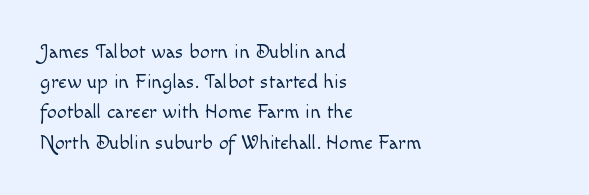
{"italic": "no", "bold": "no", "underline": "no", "align": "left", "line_spacing": "normal", "line_spacing_ratio": 1.51, "letter_spacing": "normal", "letter_spacing_em": 0.0, "glyph_px": 20}
